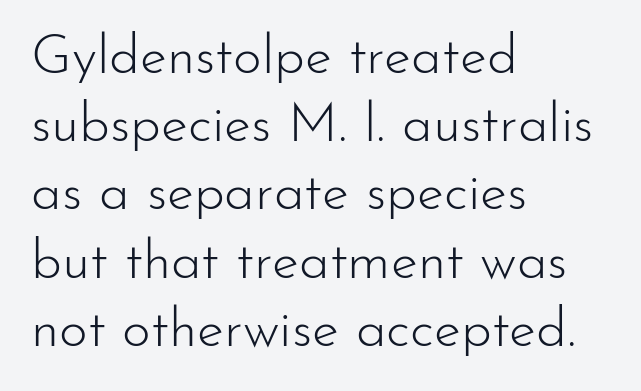
{"serif": "no", "italic": "no", "bold": "no", "weight": "light", "width": "normal", "stroke_contrast": "low", "x_height": "small", "monospaced": "no", "underline": "no", "align": "left", "line_spacing_ratio": 1.24, "letter_spacing": "normal", "letter_spacing_em": 0.0, "glyph_px": 55}
